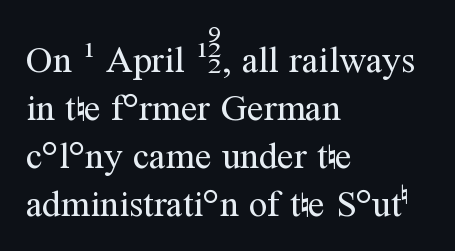
The image shows 37 px regular-weight serif type, upright; set left-aligned, normal line spacing (1.3x), normal letter spacing, not underlined; medium stroke contrast and a medium x-height.
